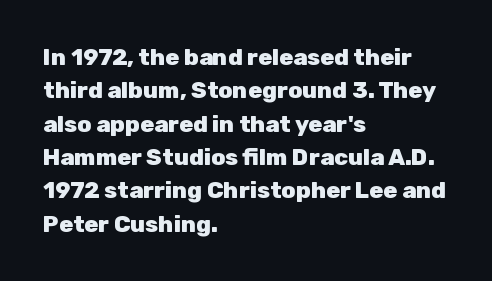
{"italic": "no", "bold": "yes", "underline": "no", "align": "left", "line_spacing": "normal", "line_spacing_ratio": 1.45, "letter_spacing": "normal", "letter_spacing_em": 0.0, "glyph_px": 23}
